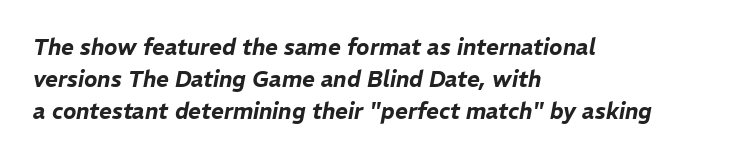
Compared with typical paragraphs, the rows here are spaced about the same. Beneath every word, the page is bare. Would a proofreader flag this as italicized? Yes. The letters sit at their default tracking, neither squeezed nor spread. The ragged edge is on the right, which tells us the setting is flush left.
